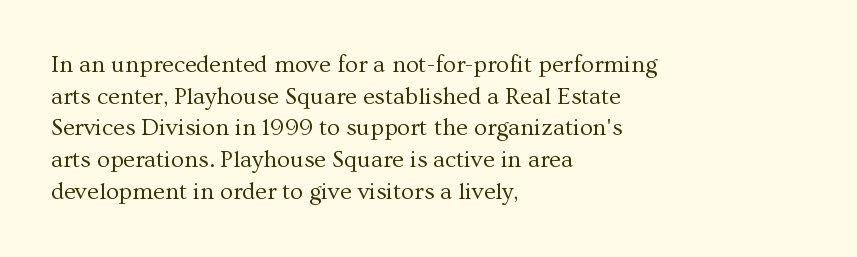
The image shows 24 px text type, upright; set left-aligned, normal line spacing (1.32x), normal letter spacing, not underlined.
